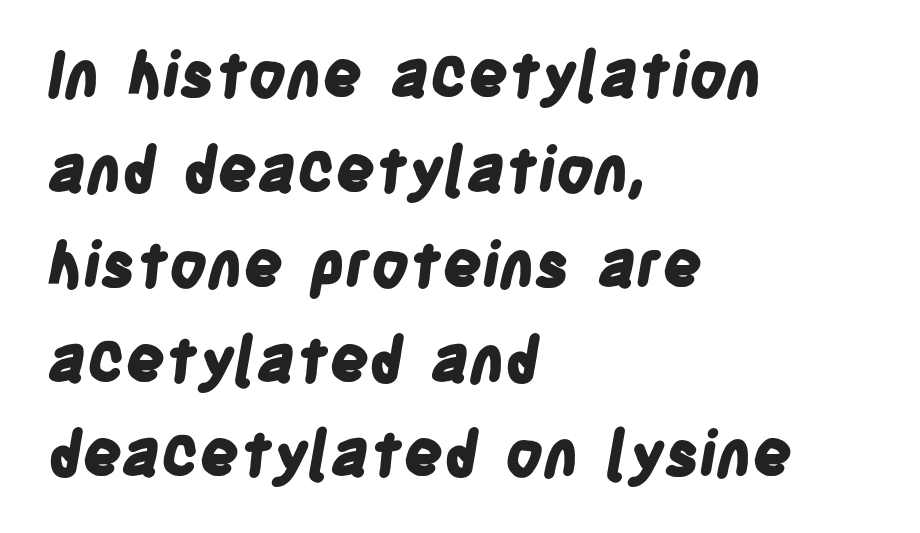
Q: Is the text bold? A: Yes.
Q: Is the typeface a serif or a sans-serif typeface? A: Sans-serif.
Q: Is the text underlined? A: No.
Q: How is the paragraph aligned? A: Left-aligned.
Q: Is the spacing between letters normal or unusually wide? A: Normal.
Q: Is the spacing between lines tight, normal or loose? A: Normal.
Q: Width (condensed, normal, or wide)? A: Condensed.
Q: Stroke contrast? A: Low.
Q: x-height? A: Large.
Q: Monospaced? A: No.
